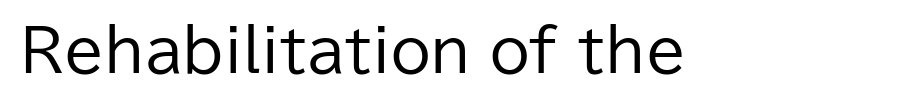
Q: Is the text bold? A: No.
Q: Is the text italic (slanted)? A: No, it is upright.
Q: Is the typeface a serif or a sans-serif typeface? A: Sans-serif.
Q: Is the text underlined? A: No.
Q: Is the spacing between letters normal or unusually wide? A: Normal.
Q: Width (condensed, normal, or wide)? A: Normal.
Q: Stroke contrast? A: Low.
Q: x-height? A: Medium.
Q: Monospaced? A: No.
